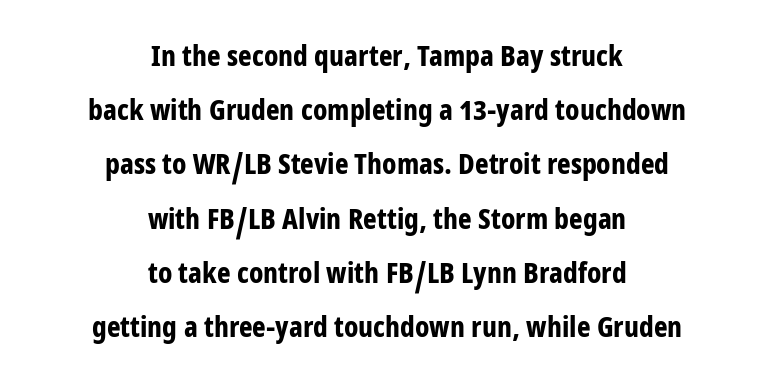
{"serif": "no", "italic": "no", "bold": "yes", "weight": "bold", "width": "condensed", "stroke_contrast": "low", "x_height": "medium", "monospaced": "no", "underline": "no", "align": "center", "line_spacing_ratio": 1.87, "letter_spacing": "normal", "letter_spacing_em": 0.0, "glyph_px": 29}
